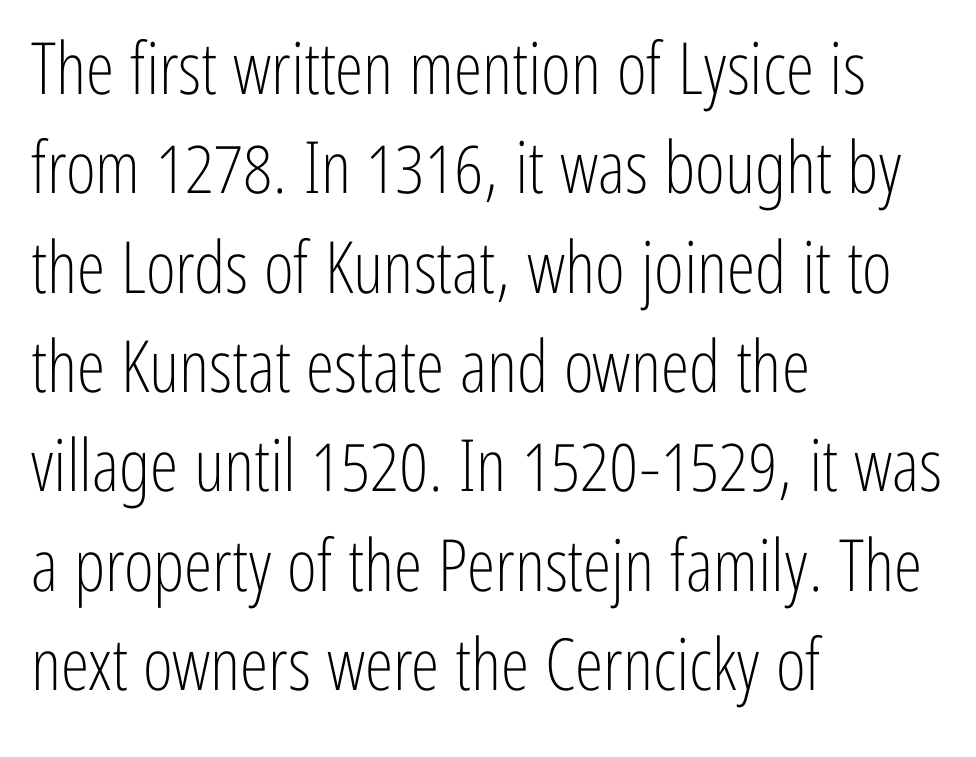
{"serif": "no", "italic": "no", "bold": "no", "weight": "light", "width": "condensed", "stroke_contrast": "low", "x_height": "medium", "monospaced": "no", "underline": "no", "align": "left", "line_spacing": "normal", "line_spacing_ratio": 1.38, "letter_spacing": "normal", "letter_spacing_em": 0.0, "glyph_px": 72}
